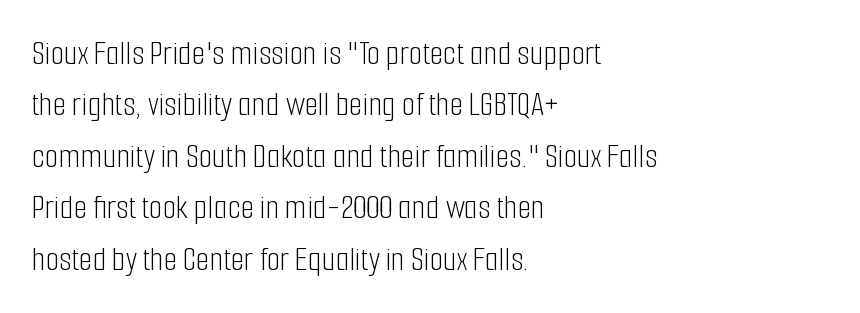
The image shows 35 px light, condensed sans-serif type, upright; set left-aligned, normal line spacing (1.47x), normal letter spacing, not underlined; low stroke contrast and a medium x-height.
